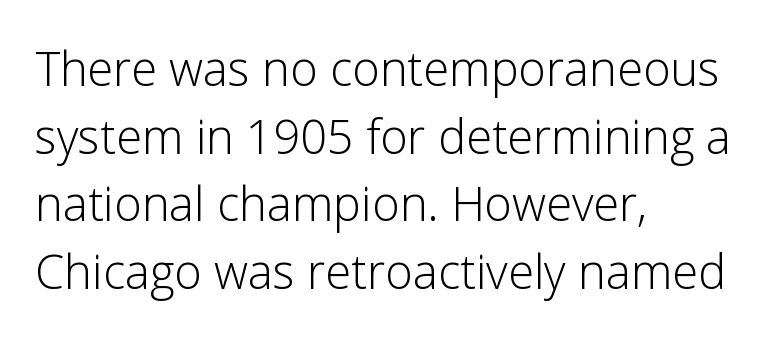
In terms of posture, this sample is upright. Teacher's note: observe the even left margin — that is flush-left alignment. Descenders are the only things crossing below the line. The rendering uses natural spacing where letterforms have individual widths. Stroke terminals: plain, sans-serif. A normal amount of white space separates one row of letters from the next.
